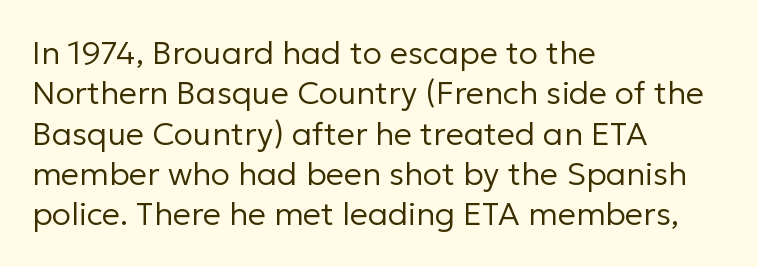
{"serif": "no", "italic": "no", "bold": "no", "weight": "regular", "width": "normal", "stroke_contrast": "low", "x_height": "medium", "monospaced": "no", "underline": "no", "align": "left", "line_spacing": "normal", "line_spacing_ratio": 1.26, "letter_spacing": "normal", "letter_spacing_em": 0.0, "glyph_px": 32}
